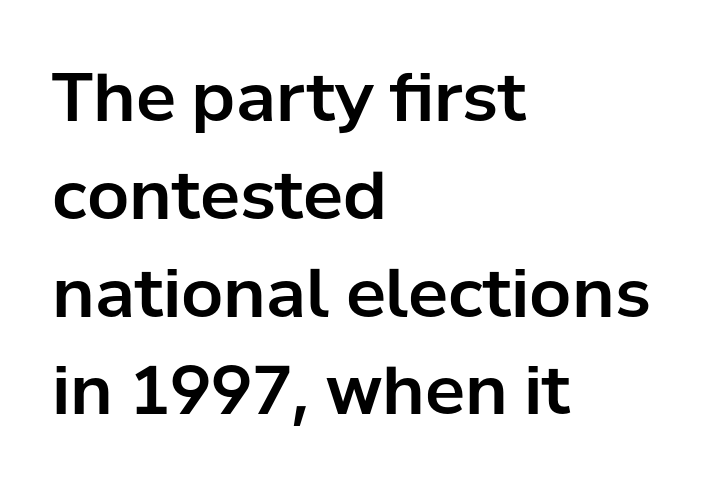
The image shows 67 px sans-serif type, upright; set left-aligned, normal line spacing (1.46x), normal letter spacing, not underlined; low stroke contrast and a medium x-height.
